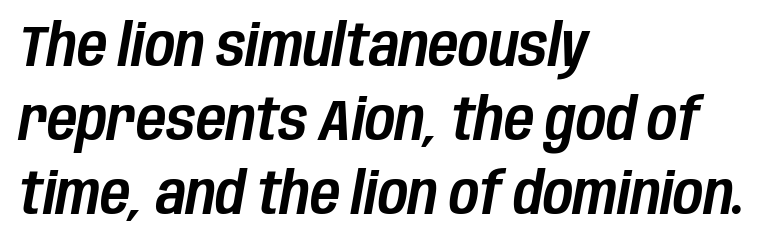
The image shows 58 px condensed type, italic (leaning right); set left-aligned, normal line spacing (1.28x), normal letter spacing, not underlined; low stroke contrast and a large x-height.
